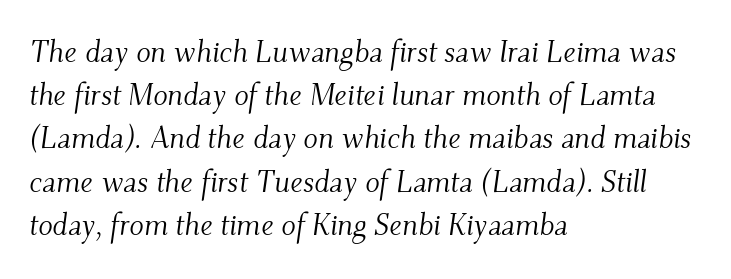
{"serif": "yes", "italic": "yes", "lean": "right", "slant_degrees": 9, "bold": "no", "weight": "light", "width": "normal", "stroke_contrast": "medium", "x_height": "small", "monospaced": "no", "underline": "no", "align": "left", "line_spacing": "normal", "line_spacing_ratio": 1.44, "letter_spacing": "normal", "letter_spacing_em": 0.0, "glyph_px": 30}
